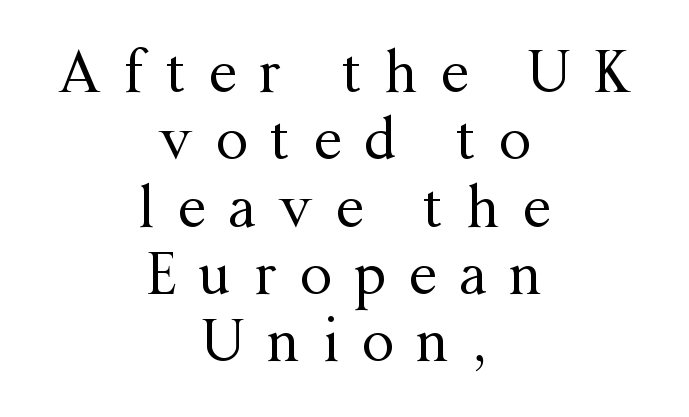
Display-style spreading of the glyphs; the letterfit is very open. Does the lettering tilt? It doesn't — this is upright. The passage shown is typed in a proportional face where columns would drift. Alignment: centered. Only glyphs here, with clear space below each row.
